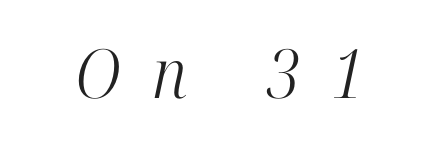
{"serif": "yes", "italic": "yes", "lean": "right", "slant_degrees": 12, "bold": "no", "weight": "light", "width": "condensed", "stroke_contrast": "high", "x_height": "medium", "monospaced": "no", "underline": "no", "align": "center", "letter_spacing": "wide", "letter_spacing_em": 0.46, "glyph_px": 68}
